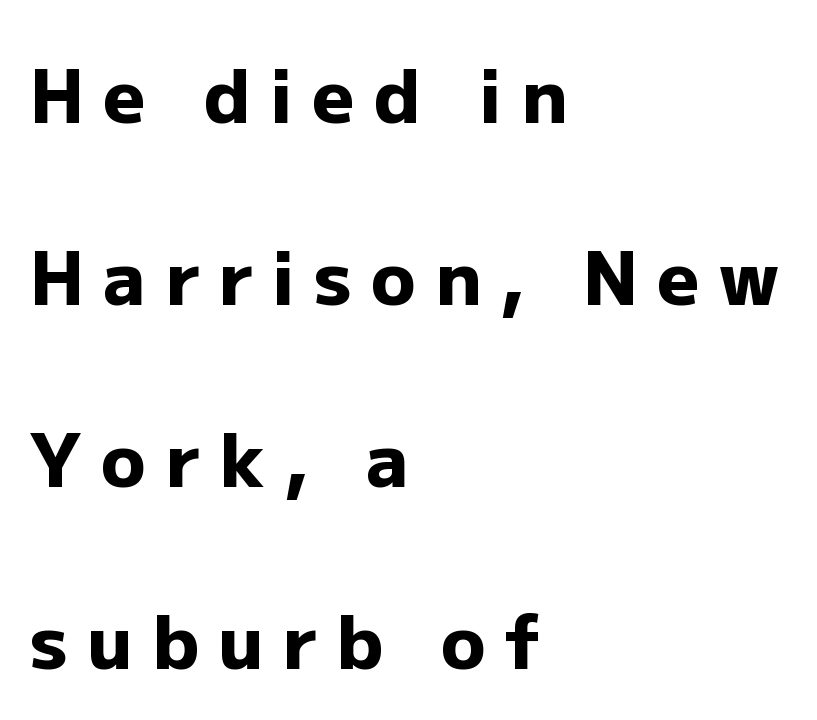
Notice how thick the strokes are: this is what a full bold looks like. Font category for this specimen: sans-serif. Display-style spreading of the glyphs; the letterfit is very open. Line beginnings align vertically; line endings do not.
